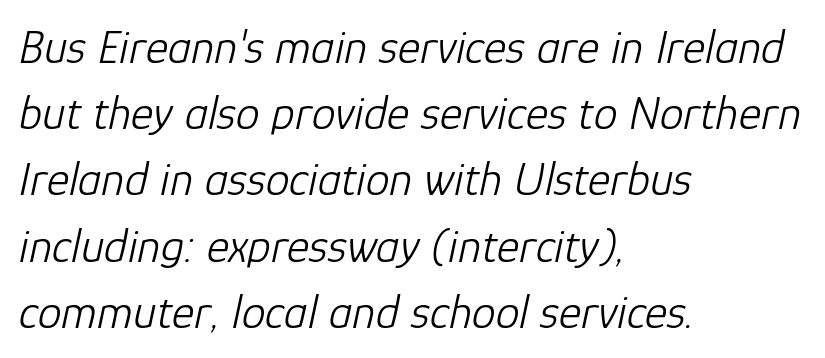
The face used here has a pronounced slope to its letters. This sample has the flowing, uneven cadence of proportional lettering. Which margin do the lines hug? The left one — the right edge is uneven. You could call the tracking neutral — neither tight nor loose. Think standard paragraph weight, or any step lighter than that.
